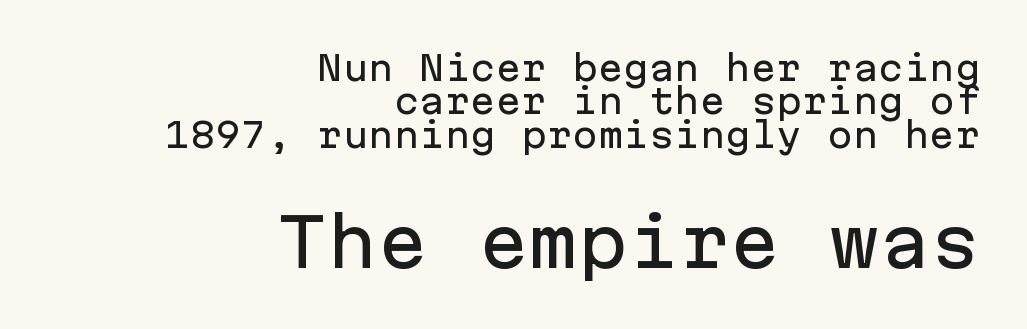
The image shows 67 px sans-serif type, upright, monospaced; set right-aligned, tight line spacing (0.98x), normal letter spacing, not underlined; the second (bottom) block is 1.97x larger; low stroke contrast and a medium x-height.
